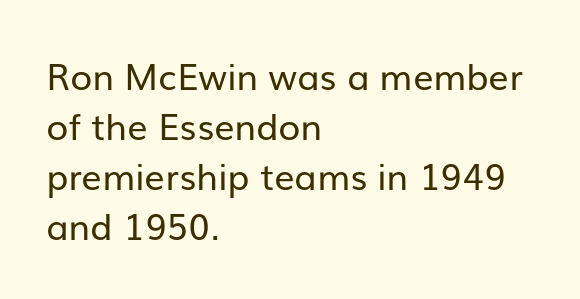
The image shows 36 px regular-weight sans-serif type, upright; set left-aligned, normal line spacing (1.39x), normal letter spacing, not underlined; low stroke contrast and a medium x-height.
